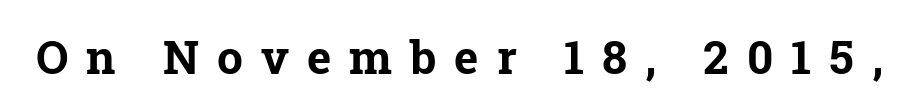
Q: Is the text bold? A: Yes.
Q: Is the text italic (slanted)? A: No, it is upright.
Q: Is the typeface a serif or a sans-serif typeface? A: Serif.
Q: Is the text underlined? A: No.
Q: Is the spacing between letters normal or unusually wide? A: Unusually wide.
Q: Width (condensed, normal, or wide)? A: Normal.
Q: Stroke contrast? A: Low.
Q: x-height? A: Medium.
Q: Monospaced? A: No.
